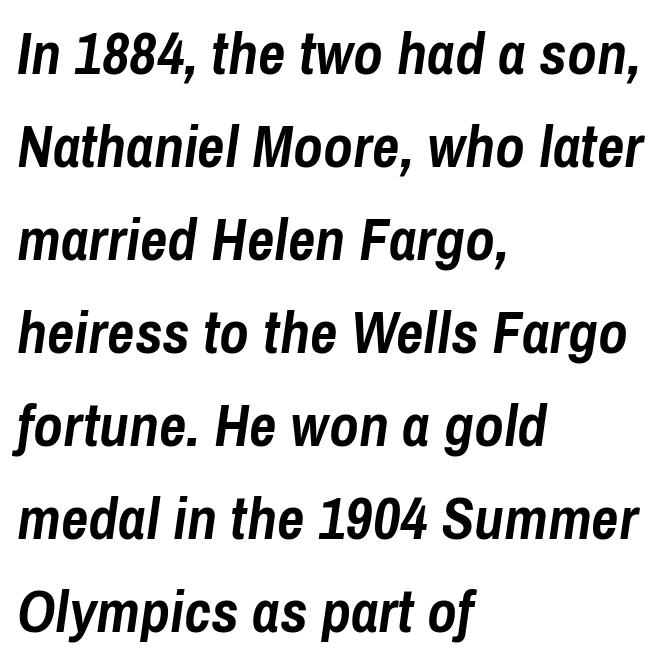
{"italic": "yes", "lean": "right", "slant_degrees": 8, "bold": "yes", "weight": "semibold", "width": "condensed", "stroke_contrast": "low", "x_height": "medium", "monospaced": "no", "underline": "no", "align": "left", "line_spacing": "normal", "line_spacing_ratio": 1.55, "letter_spacing": "normal", "letter_spacing_em": 0.0, "glyph_px": 60}
